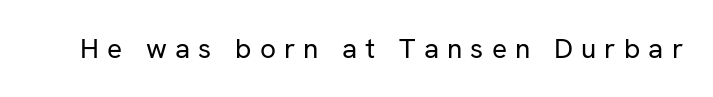
Character widths vary here, with narrow letters taking less room than wide ones. Stroke terminals: plain, sans-serif. The weight would be labelled regular, book, light, or lighter still. Each row of text sits above clean, open space.
